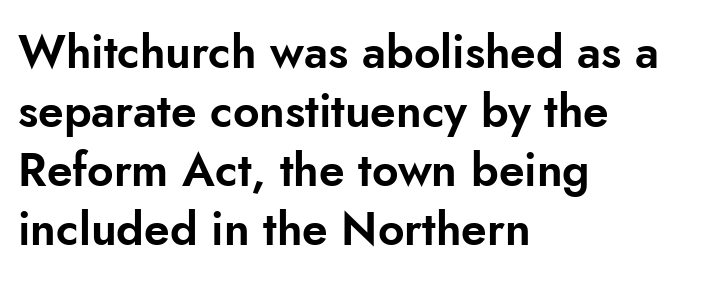
The image shows 46 px sans-serif type, upright; set left-aligned, normal line spacing (1.28x), normal letter spacing, not underlined; low stroke contrast and a small x-height.
